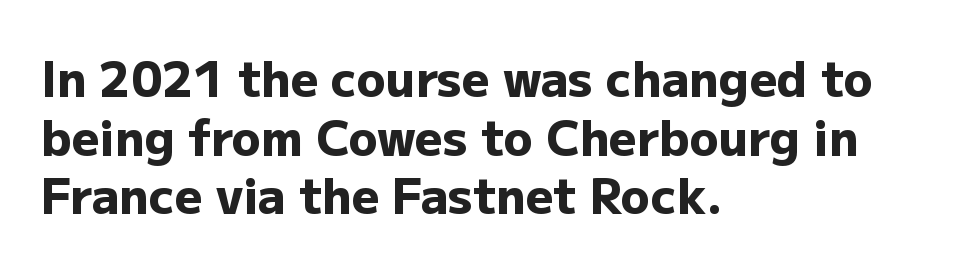
{"serif": "no", "italic": "no", "bold": "yes", "weight": "heavy", "width": "normal", "stroke_contrast": "low", "x_height": "medium", "monospaced": "no", "underline": "no", "align": "left", "line_spacing_ratio": 1.22, "letter_spacing": "normal", "letter_spacing_em": 0.0, "glyph_px": 48}
